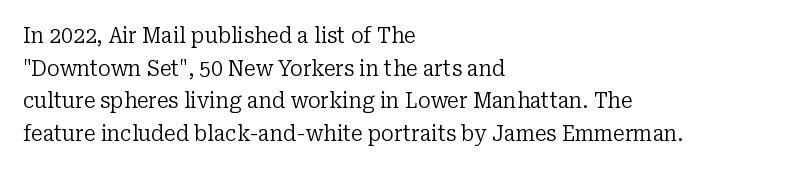
Q: Is the text bold? A: No.
Q: Is the text italic (slanted)? A: No, it is upright.
Q: Is the text underlined? A: No.
Q: How is the paragraph aligned? A: Left-aligned.
Q: Is the spacing between letters normal or unusually wide? A: Normal.
Q: Is the spacing between lines tight, normal or loose? A: Normal.
